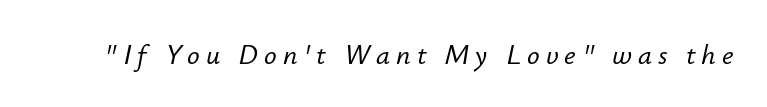
{"italic": "yes", "lean": "right", "slant_degrees": 12, "width": "normal", "stroke_contrast": "low", "x_height": "small", "monospaced": "no", "underline": "no", "letter_spacing": "wide", "letter_spacing_em": 0.21, "glyph_px": 28}
